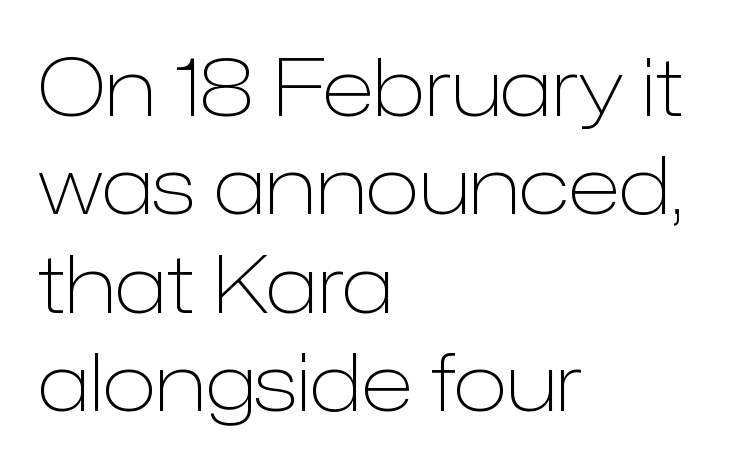
The typeface chosen for these lines omits serifs. No word sits above an underline. The rendering anchors every line to the left-hand side. This sample has the flowing, uneven cadence of proportional lettering. This is the regular roman posture of the typeface. Vertical stems look standard width or narrower in stroke.
